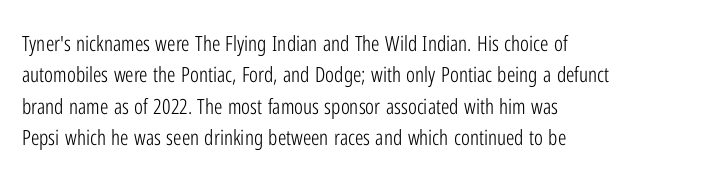
{"italic": "no", "bold": "no", "underline": "no", "align": "left", "line_spacing": "normal", "line_spacing_ratio": 1.49, "letter_spacing": "normal", "letter_spacing_em": 0.0, "glyph_px": 21}
